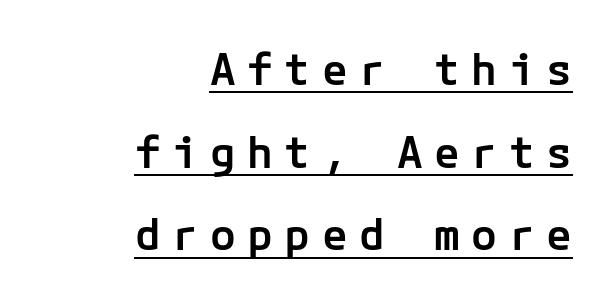
{"serif": "no", "italic": "no", "bold": "semi", "weight": "semibold", "width": "normal", "stroke_contrast": "low", "x_height": "medium", "underline": "yes", "align": "right", "line_spacing": "loose", "line_spacing_ratio": 1.92, "letter_spacing": "wide", "letter_spacing_em": 0.27, "glyph_px": 43}
